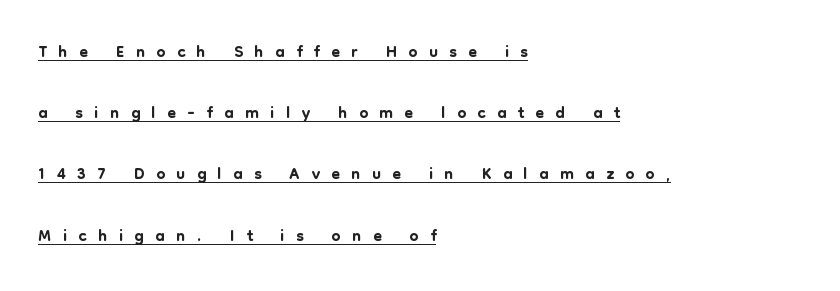
{"italic": "no", "underline": "yes", "align": "left", "line_spacing": "loose", "line_spacing_ratio": 2.45, "letter_spacing": "wide", "letter_spacing_em": 0.46, "glyph_px": 25}
